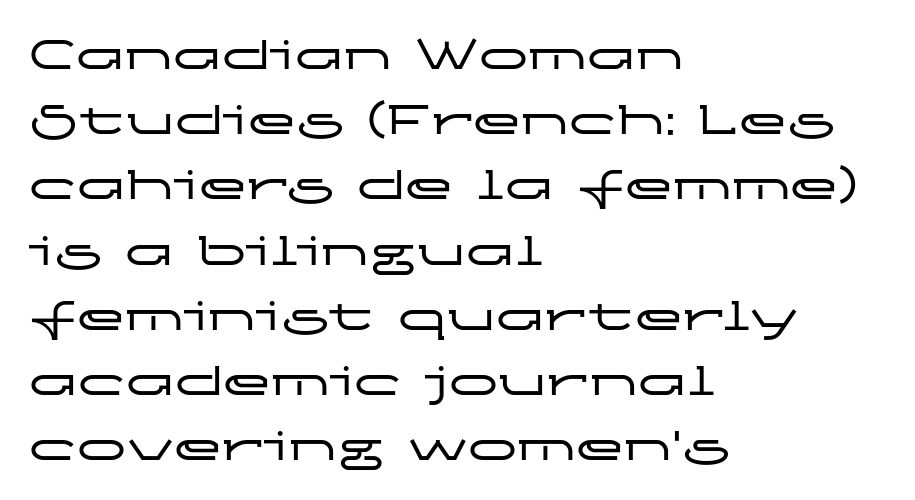
The image shows 49 px wide sans-serif type, upright; set left-aligned, normal line spacing (1.33x), normal letter spacing, not underlined; low stroke contrast and a medium x-height.
